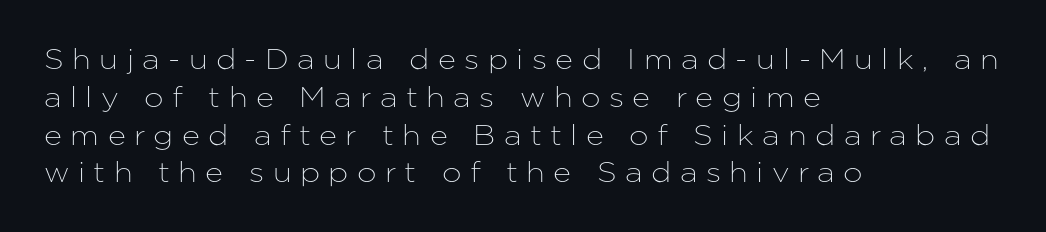
Q: Is the text italic (slanted)? A: No, it is upright.
Q: Is the typeface a serif or a sans-serif typeface? A: Sans-serif.
Q: Is the text underlined? A: No.
Q: How is the paragraph aligned? A: Left-aligned.
Q: Is the spacing between letters normal or unusually wide? A: Unusually wide.
Q: Is the spacing between lines tight, normal or loose? A: Normal.
Q: Width (condensed, normal, or wide)? A: Normal.
Q: Stroke contrast? A: Low.
Q: x-height? A: Medium.
Q: Monospaced? A: No.
